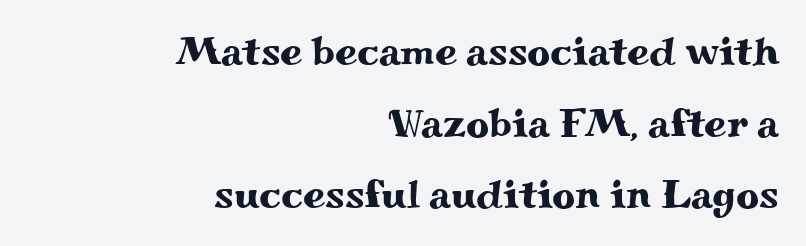
Glyph-to-glyph distance matches everyday printed text. These lines are rendered in a variable-pitch font. The compositor pushed each line to the right boundary. Do the letters lean? They stand straight. Any mark beneath the type? The region is blank. The letters carry serifs — small finishing strokes at the ends of their stems.
